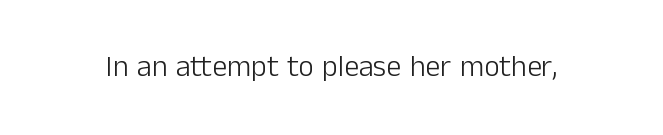
The image shows 30 px light sans-serif type, upright; set normal letter spacing, not underlined; low stroke contrast and a medium x-height.
